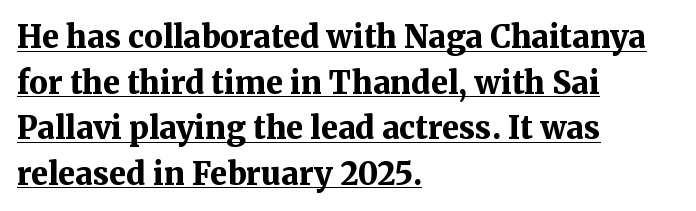
The image shows 31 px bold serif type, upright; set left-aligned, normal line spacing (1.47x), normal letter spacing, underlined; medium stroke contrast and a medium x-height.
